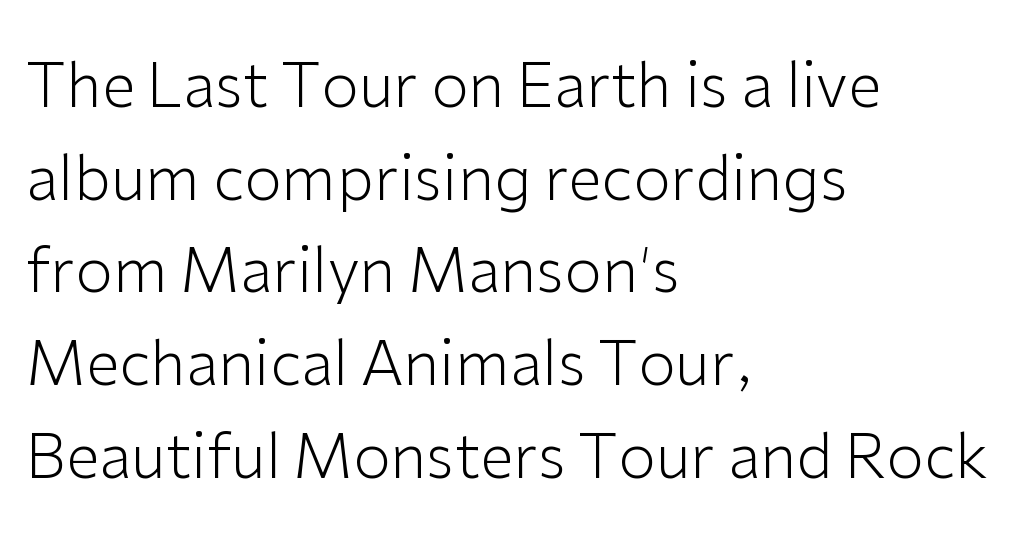
Q: Is the text bold? A: No.
Q: Is the text italic (slanted)? A: No, it is upright.
Q: Is the typeface a serif or a sans-serif typeface? A: Sans-serif.
Q: Is the text underlined? A: No.
Q: How is the paragraph aligned? A: Left-aligned.
Q: Is the spacing between letters normal or unusually wide? A: Normal.
Q: Is the spacing between lines tight, normal or loose? A: Normal.
Q: Width (condensed, normal, or wide)? A: Normal.
Q: Stroke contrast? A: Low.
Q: x-height? A: Medium.
Q: Monospaced? A: No.
